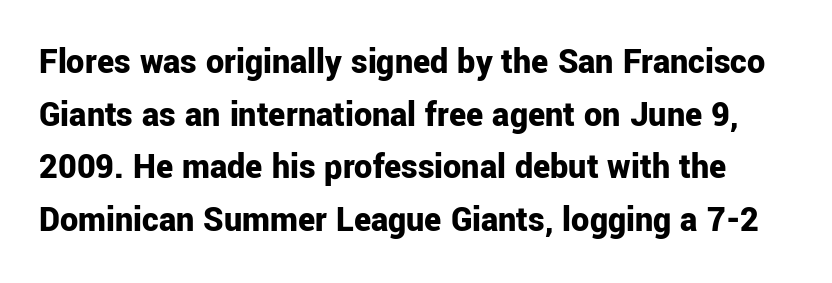
{"serif": "no", "italic": "no", "bold": "yes", "weight": "bold", "width": "normal", "stroke_contrast": "low", "x_height": "medium", "monospaced": "no", "underline": "no", "line_spacing": "normal", "line_spacing_ratio": 1.46, "letter_spacing": "normal", "letter_spacing_em": 0.0, "glyph_px": 36}
